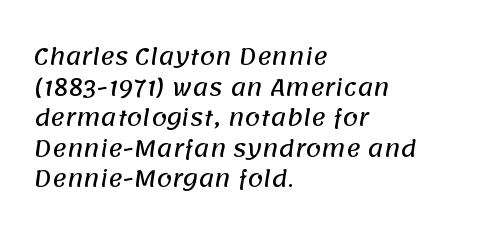
Q: Is the text underlined? A: No.
Q: How is the paragraph aligned? A: Left-aligned.
Q: Is the spacing between letters normal or unusually wide? A: Normal.
Q: Is the spacing between lines tight, normal or loose? A: Normal.
